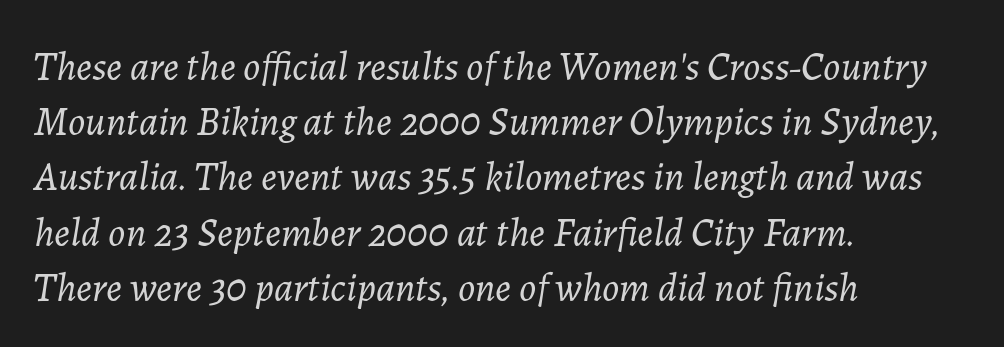
Vertical stems look standard width or narrower in stroke. Honestly, the letter spacing is just normal — you wouldn't notice it. The axis of the letterforms is tilted away from vertical. Quick note: interline space is typical.
